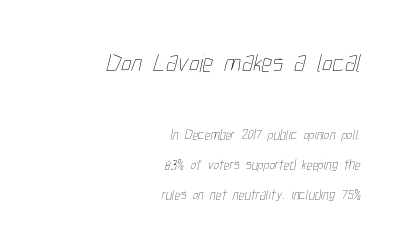
Q: Is the text bold? A: No.
Q: Is the text underlined? A: No.
Q: How is the paragraph aligned? A: Right-aligned.
Q: Is the spacing between letters normal or unusually wide? A: Normal.
Q: Is the spacing between lines tight, normal or loose? A: Loose.
Q: Which block of text is set in a larger size, the first (top) or the second (bottom)? A: The first (top) one.
